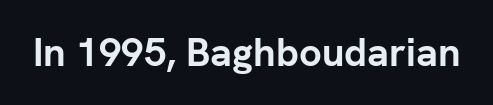
{"serif": "no", "italic": "no", "bold": "yes", "weight": "semibold", "width": "normal", "stroke_contrast": "low", "x_height": "medium", "monospaced": "no", "underline": "no", "letter_spacing": "normal", "letter_spacing_em": 0.0, "glyph_px": 40}
